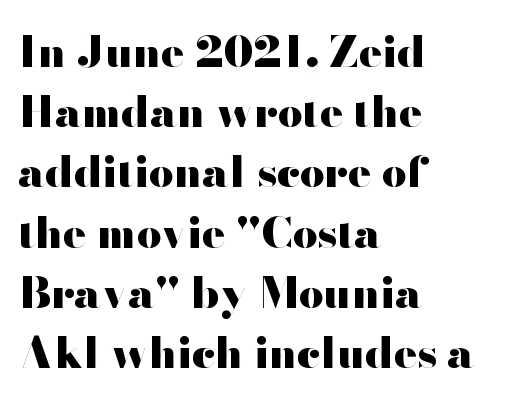
Q: Is the text bold? A: Yes.
Q: Is the text italic (slanted)? A: No, it is upright.
Q: Is the typeface a serif or a sans-serif typeface? A: Sans-serif.
Q: Is the text underlined? A: No.
Q: How is the paragraph aligned? A: Left-aligned.
Q: Is the spacing between letters normal or unusually wide? A: Normal.
Q: Is the spacing between lines tight, normal or loose? A: Normal.
Q: Width (condensed, normal, or wide)? A: Wide.
Q: Stroke contrast? A: High.
Q: x-height? A: Small.
Q: Monospaced? A: No.
